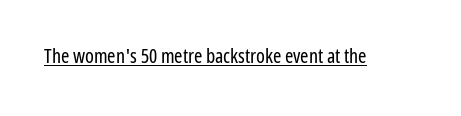
Q: Is the text bold? A: No.
Q: Is the text italic (slanted)? A: No, it is upright.
Q: Is the text underlined? A: Yes.
Q: Is the spacing between letters normal or unusually wide? A: Normal.
